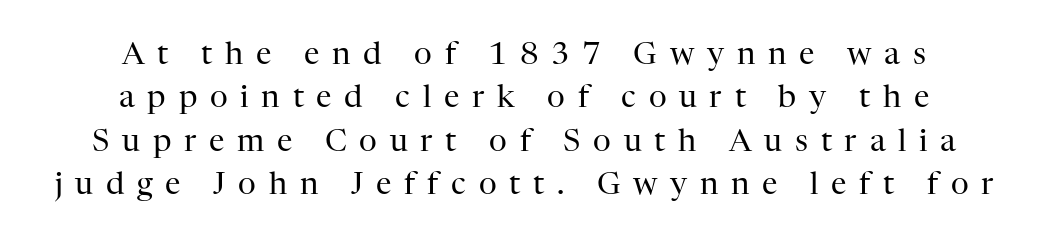
{"serif": "yes", "italic": "no", "bold": "no", "weight": "regular", "width": "normal", "stroke_contrast": "high", "x_height": "medium", "monospaced": "no", "underline": "no", "align": "center", "line_spacing": "normal", "line_spacing_ratio": 1.4, "letter_spacing": "wide", "letter_spacing_em": 0.41, "glyph_px": 31}
